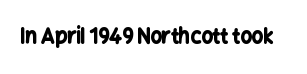
The image shows 20 px bold type, upright; set normal letter spacing, not underlined.
